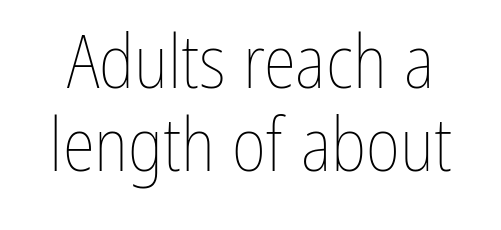
Q: Is the text bold? A: No.
Q: Is the text italic (slanted)? A: No, it is upright.
Q: Is the text underlined? A: No.
Q: Is the spacing between letters normal or unusually wide? A: Normal.
Q: Is the spacing between lines tight, normal or loose? A: Tight.
Q: Width (condensed, normal, or wide)? A: Condensed.
Q: Stroke contrast? A: Low.
Q: x-height? A: Medium.
Q: Monospaced? A: No.
